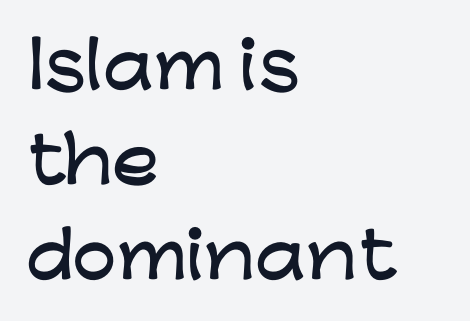
The image shows 63 px wide sans-serif type, upright; set left-aligned, normal line spacing (1.51x), normal letter spacing, not underlined; low stroke contrast and a medium x-height.
